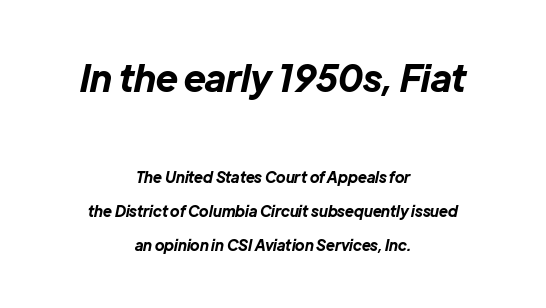
The image shows 37 px bold type, italic (leaning right); set centered, loose line spacing (2.28x), normal letter spacing, not underlined; the first (top) block is 2.47x larger; low stroke contrast and a medium x-height.
